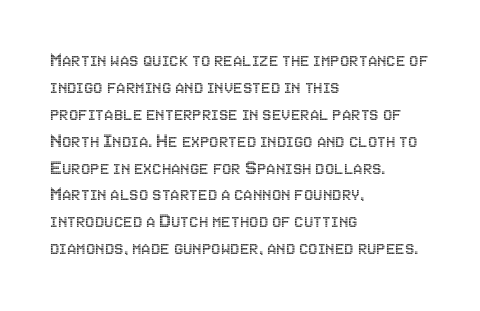
Q: Is the text italic (slanted)? A: No, it is upright.
Q: Is the text underlined? A: No.
Q: How is the paragraph aligned? A: Left-aligned.
Q: Is the spacing between letters normal or unusually wide? A: Normal.
Q: Is the spacing between lines tight, normal or loose? A: Normal.
